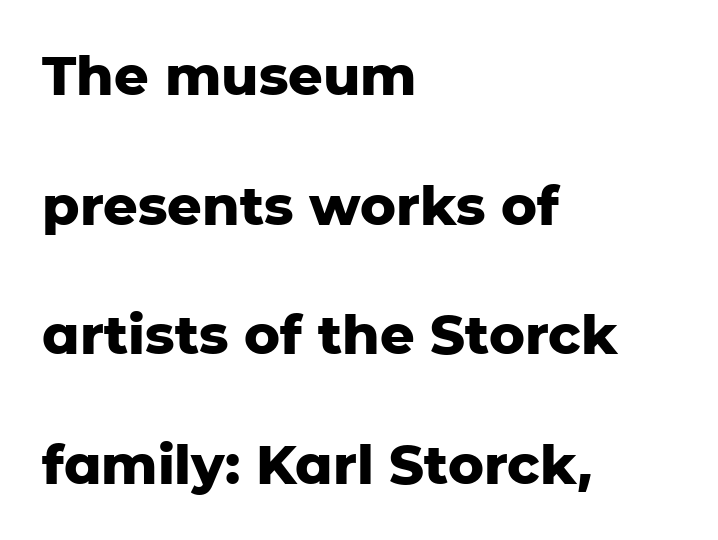
The image shows 54 px heavy sans-serif type, upright; set left-aligned, loose line spacing (2.4x), normal letter spacing, not underlined; low stroke contrast and a medium x-height.
